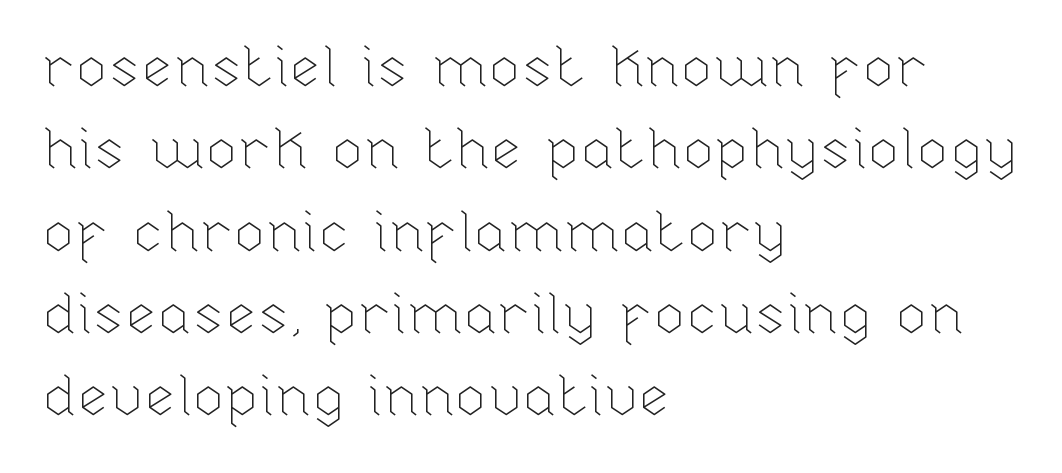
{"italic": "no", "bold": "no", "weight": "thin", "width": "normal", "stroke_contrast": "low", "x_height": "medium", "monospaced": "no", "underline": "no", "align": "left", "line_spacing": "normal", "line_spacing_ratio": 1.42, "letter_spacing": "normal", "letter_spacing_em": 0.0, "glyph_px": 58}
